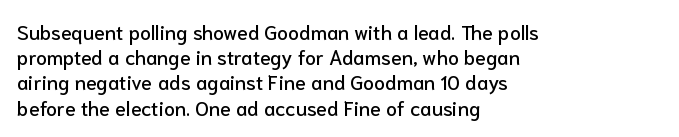
{"italic": "no", "underline": "no", "align": "left", "line_spacing": "normal", "line_spacing_ratio": 1.26, "letter_spacing": "normal", "letter_spacing_em": 0.0, "glyph_px": 20}
